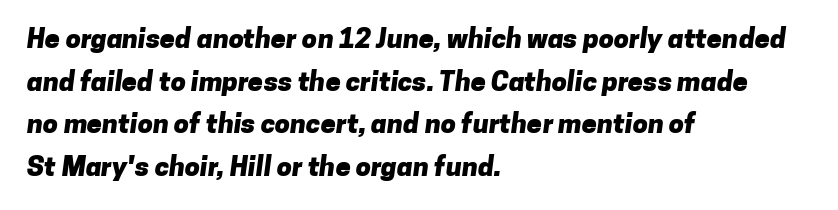
The face used here has the dense, thick strokes of a bold. Words float on clear page, feet unadorned. Typeset ragged right — the left edge is the straight one. Summary of vertical rhythm: regular, with standard interline spacing. Tracking here is standard; glyphs follow each other at the usual distance.
